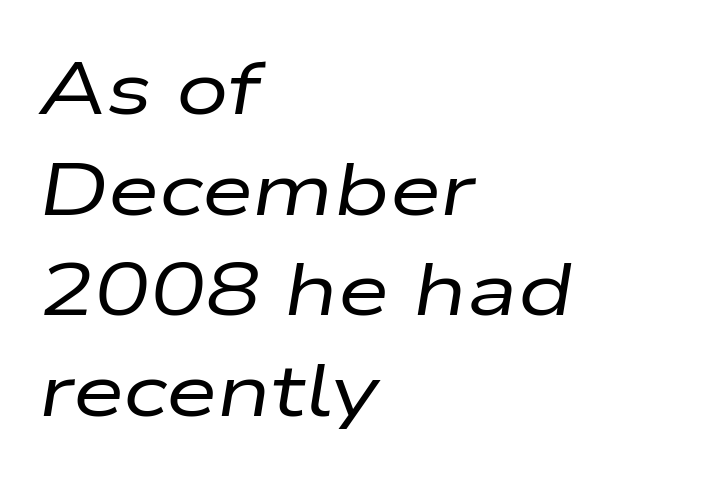
The image shows 74 px regular-weight, wide type, italic (leaning right); set left-aligned, normal line spacing (1.36x), normal letter spacing, not underlined; low stroke contrast and a medium x-height.
